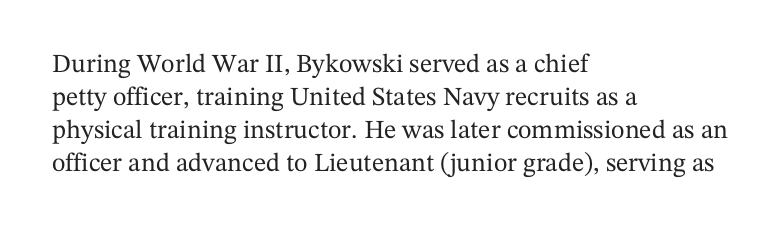
The image shows 26 px text type, upright; set left-aligned, normal line spacing (1.27x), normal letter spacing, not underlined.
